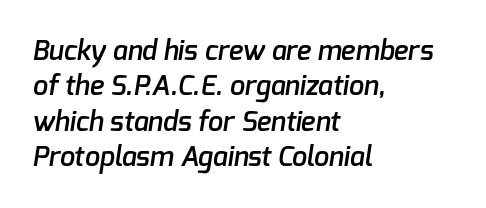
{"bold": "semi", "underline": "no", "align": "left", "line_spacing": "normal", "line_spacing_ratio": 1.31, "letter_spacing": "normal", "letter_spacing_em": 0.0, "glyph_px": 27}
